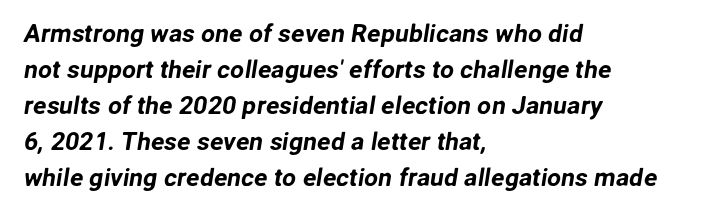
Q: Is the text underlined? A: No.
Q: How is the paragraph aligned? A: Left-aligned.
Q: Is the spacing between letters normal or unusually wide? A: Normal.
Q: Is the spacing between lines tight, normal or loose? A: Normal.
